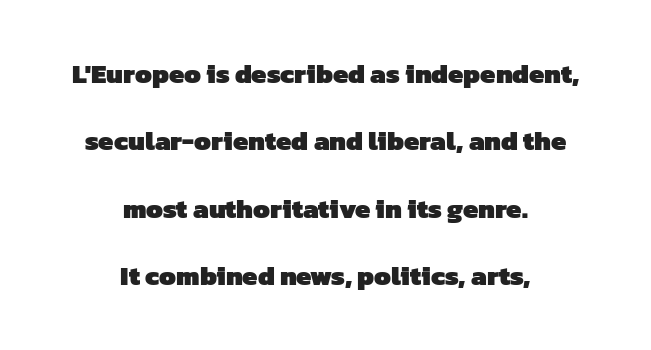
{"bold": "yes", "underline": "no", "align": "center", "line_spacing": "loose", "line_spacing_ratio": 2.5, "letter_spacing": "normal", "letter_spacing_em": 0.0, "glyph_px": 27}
